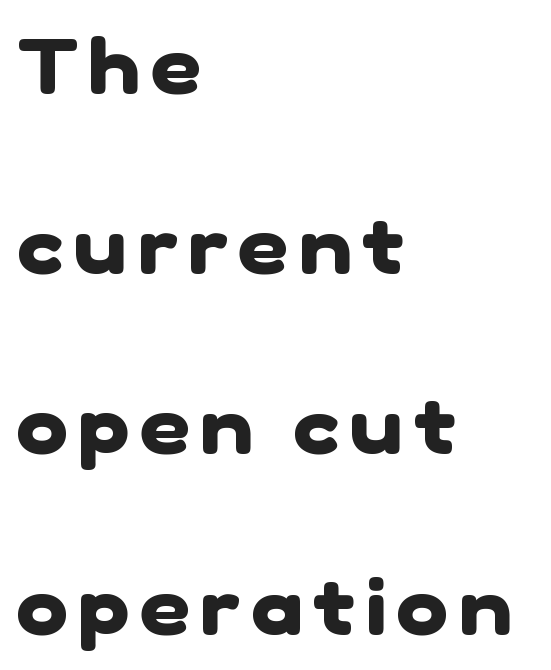
Q: Is the text bold? A: Yes.
Q: Is the typeface a serif or a sans-serif typeface? A: Sans-serif.
Q: Is the text underlined? A: No.
Q: How is the paragraph aligned? A: Left-aligned.
Q: Is the spacing between lines tight, normal or loose? A: Loose.
Q: Width (condensed, normal, or wide)? A: Normal.
Q: Stroke contrast? A: Low.
Q: x-height? A: Medium.
Q: Monospaced? A: No.
